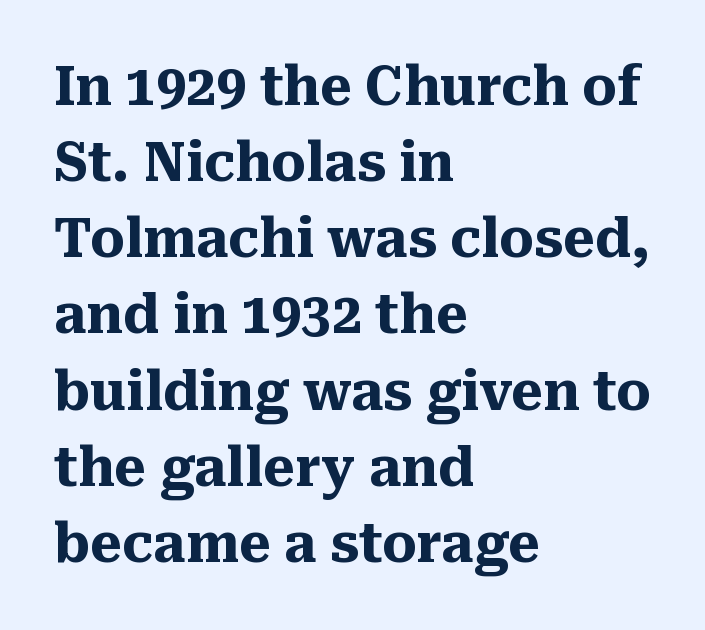
Q: Is the text bold? A: Yes.
Q: Is the text italic (slanted)? A: No, it is upright.
Q: Is the typeface a serif or a sans-serif typeface? A: Serif.
Q: Is the text underlined? A: No.
Q: How is the paragraph aligned? A: Left-aligned.
Q: Is the spacing between letters normal or unusually wide? A: Normal.
Q: Is the spacing between lines tight, normal or loose? A: Normal.
Q: Width (condensed, normal, or wide)? A: Normal.
Q: Stroke contrast? A: Medium.
Q: x-height? A: Medium.
Q: Monospaced? A: No.
